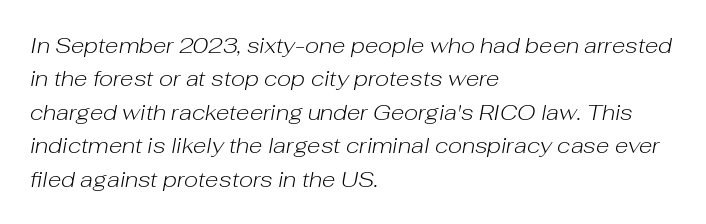
{"italic": "yes", "lean": "right", "slant_degrees": 10, "bold": "no", "underline": "no", "align": "left", "line_spacing": "normal", "line_spacing_ratio": 1.52, "letter_spacing": "normal", "letter_spacing_em": 0.0, "glyph_px": 22}
